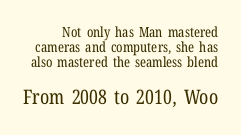
The type sits square on the baseline with zero lean. The passage shown begins with its smaller block and ends with its larger one. Characters follow at the spacing the type designer built in. The typesetting does not lean heavy: it is not bold. Plain, unruled lines of type.
